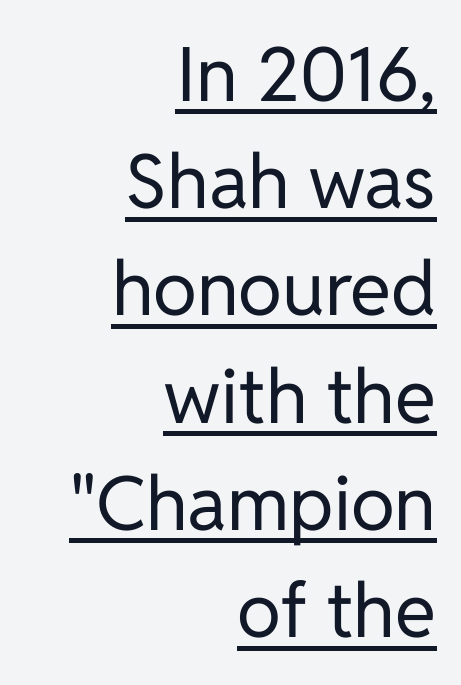
{"serif": "no", "italic": "no", "bold": "no", "weight": "regular", "width": "normal", "stroke_contrast": "low", "x_height": "medium", "monospaced": "no", "underline": "yes", "align": "right", "line_spacing": "normal", "line_spacing_ratio": 1.43, "letter_spacing": "normal", "letter_spacing_em": 0.0, "glyph_px": 75}
